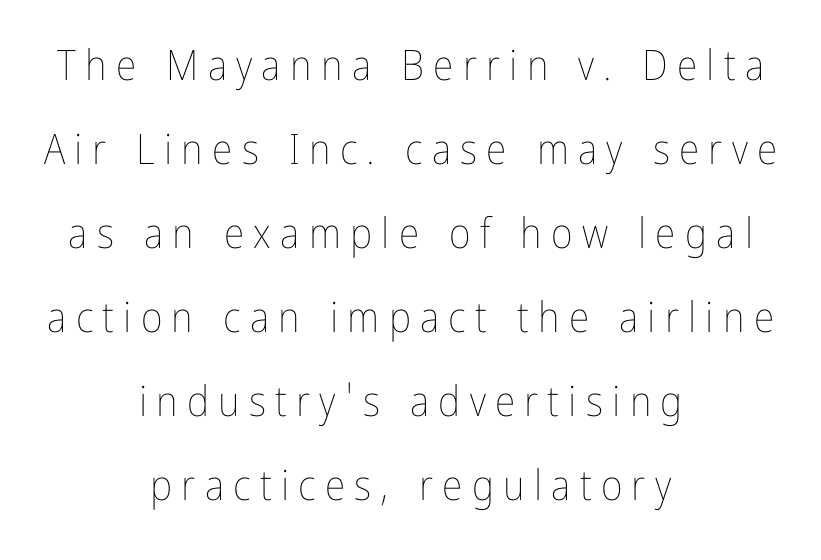
{"italic": "no", "bold": "no", "weight": "thin", "width": "condensed", "stroke_contrast": "low", "x_height": "medium", "monospaced": "no", "underline": "no", "align": "center", "line_spacing": "loose", "line_spacing_ratio": 2.0, "letter_spacing": "wide", "letter_spacing_em": 0.22, "glyph_px": 42}
